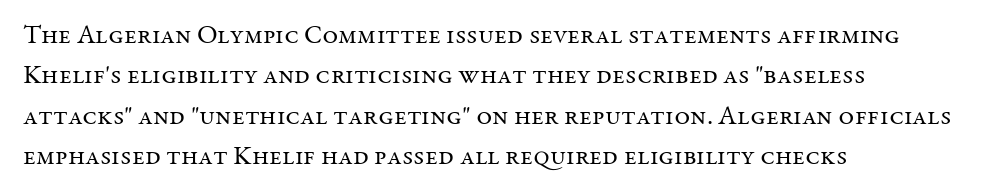
The image shows 27 px text type, upright; set left-aligned, normal line spacing (1.5x), normal letter spacing, not underlined.
